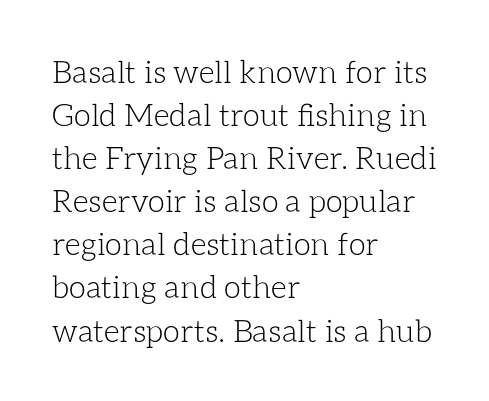
{"italic": "no", "bold": "no", "weight": "light", "width": "normal", "stroke_contrast": "low", "x_height": "medium", "monospaced": "no", "underline": "no", "align": "left", "line_spacing": "normal", "line_spacing_ratio": 1.39, "letter_spacing": "normal", "letter_spacing_em": 0.0, "glyph_px": 31}
